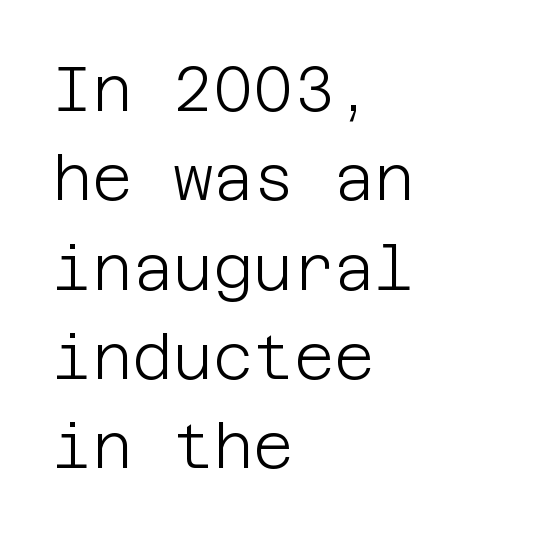
{"serif": "no", "italic": "no", "bold": "no", "weight": "light", "width": "normal", "stroke_contrast": "low", "x_height": "large", "underline": "no", "align": "left", "line_spacing": "normal", "line_spacing_ratio": 1.44, "letter_spacing": "normal", "letter_spacing_em": 0.0, "glyph_px": 62}
